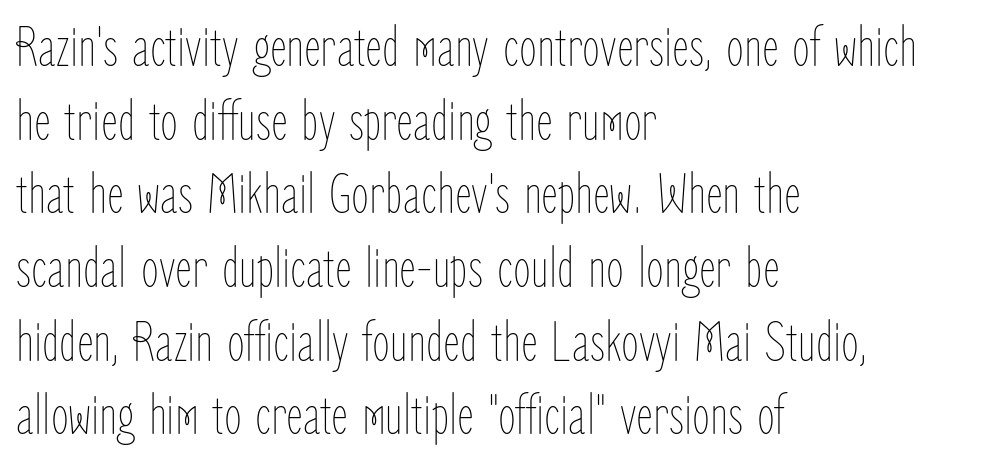
{"italic": "no", "bold": "no", "weight": "thin", "width": "condensed", "stroke_contrast": "low", "x_height": "medium", "monospaced": "no", "underline": "no", "align": "left", "line_spacing": "normal", "line_spacing_ratio": 1.27, "letter_spacing": "normal", "letter_spacing_em": 0.0, "glyph_px": 58}
